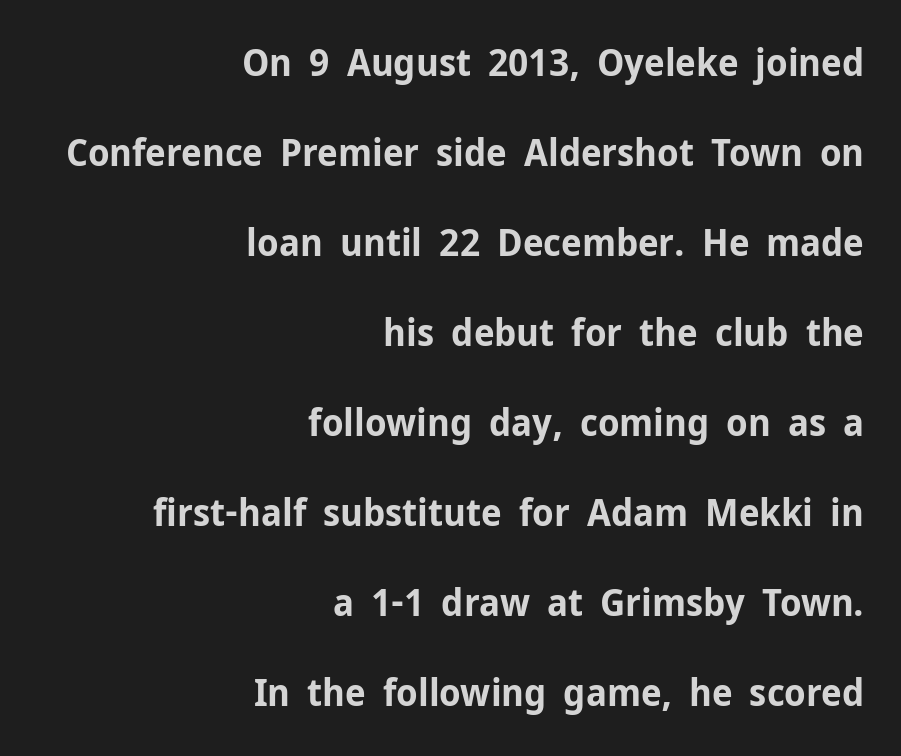
{"serif": "no", "italic": "no", "bold": "yes", "weight": "bold", "width": "normal", "stroke_contrast": "low", "x_height": "medium", "monospaced": "no", "underline": "no", "align": "right", "line_spacing": "loose", "line_spacing_ratio": 2.37, "letter_spacing": "normal", "letter_spacing_em": 0.0, "glyph_px": 38}
